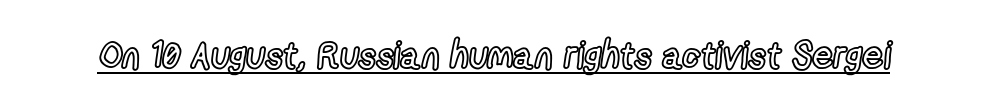
Between one letter and the next there's only the usual sliver of space. The rendering uses the underline text-decoration. Varying glyph widths throughout — classic text-font behaviour.
